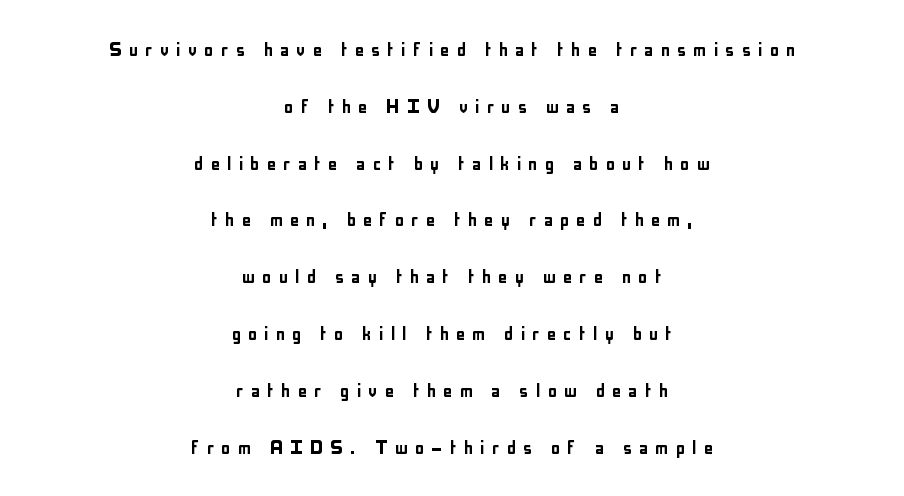
Each word looks stretched out because of the extra space between its letters. The baseline area is clear. Style check: upright. Casual observation: everything's sitting right in the middle. The passage shown stacks its lines with a broad gap.
